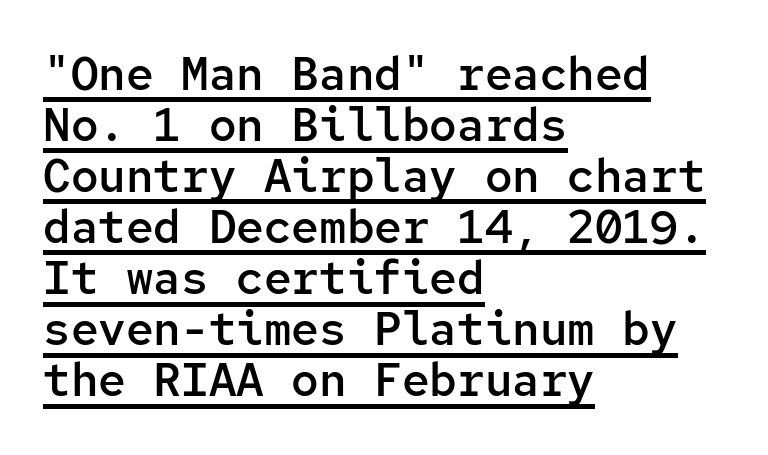
Note: no serifs on the glyphs. The typesetter chose a ragged-right arrangement here. Vertical spacing — tight. Quick note: not italic, upright. The passage shown is semibold, sitting just below true bold.
